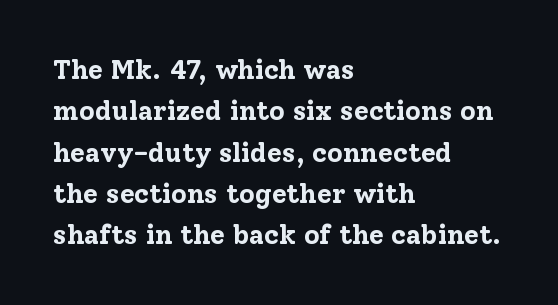
{"italic": "no", "bold": "yes", "underline": "no", "align": "left", "line_spacing": "normal", "line_spacing_ratio": 1.53, "letter_spacing": "normal", "letter_spacing_em": 0.0, "glyph_px": 27}
